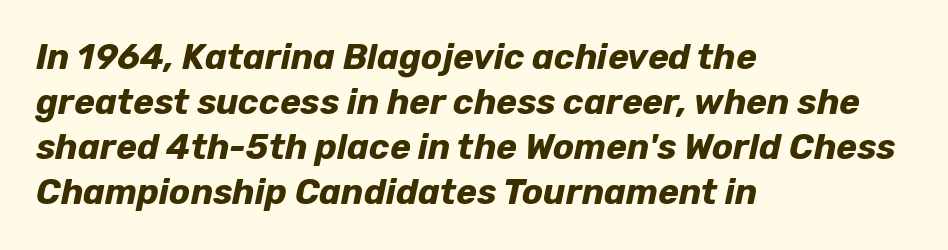
Notice how the stems are inclined rather than vertical — that's the hallmark of italics. Do the characters align in a grid? No, the font is proportional. The type is set solid horizontally, with unmodified tracking. You'd pick this weight for a headline — it's a proper bold. Rule under the text: the space is simply empty.
